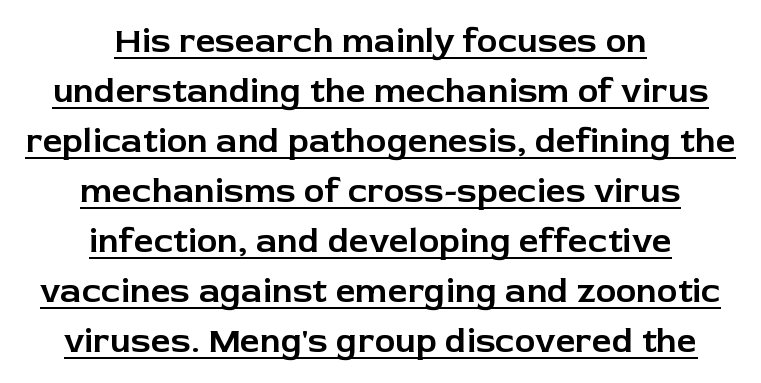
Q: Is the text italic (slanted)? A: No, it is upright.
Q: Is the typeface a serif or a sans-serif typeface? A: Sans-serif.
Q: Is the text underlined? A: Yes.
Q: How is the paragraph aligned? A: Centered.
Q: Is the spacing between letters normal or unusually wide? A: Normal.
Q: Is the spacing between lines tight, normal or loose? A: Normal.
Q: Width (condensed, normal, or wide)? A: Normal.
Q: Stroke contrast? A: Low.
Q: x-height? A: Medium.
Q: Monospaced? A: No.
